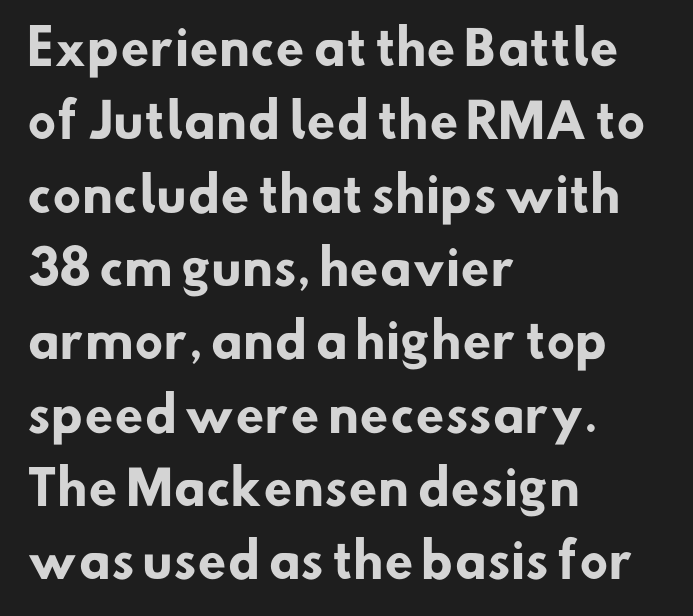
Q: Is the text bold? A: Yes.
Q: Is the typeface a serif or a sans-serif typeface? A: Sans-serif.
Q: Is the text underlined? A: No.
Q: How is the paragraph aligned? A: Left-aligned.
Q: Is the spacing between letters normal or unusually wide? A: Normal.
Q: Is the spacing between lines tight, normal or loose? A: Normal.
Q: Width (condensed, normal, or wide)? A: Normal.
Q: Stroke contrast? A: Low.
Q: x-height? A: Small.
Q: Monospaced? A: No.
